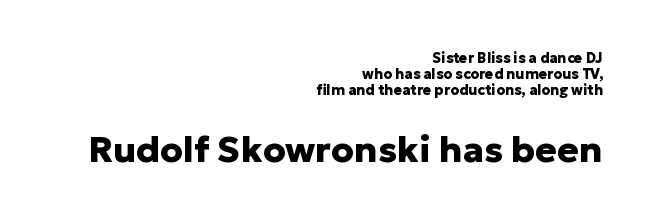
Q: Is the text bold? A: Yes.
Q: Is the text italic (slanted)? A: No, it is upright.
Q: Is the typeface a serif or a sans-serif typeface? A: Sans-serif.
Q: Is the text underlined? A: No.
Q: How is the paragraph aligned? A: Right-aligned.
Q: Is the spacing between letters normal or unusually wide? A: Normal.
Q: Is the spacing between lines tight, normal or loose? A: Tight.
Q: Which block of text is set in a larger size, the first (top) or the second (bottom)? A: The second (bottom) one.
Q: Width (condensed, normal, or wide)? A: Normal.
Q: Stroke contrast? A: Low.
Q: x-height? A: Medium.
Q: Monospaced? A: No.
